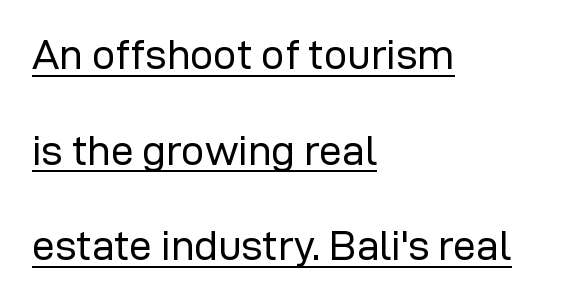
Q: Is the text bold? A: No.
Q: Is the text italic (slanted)? A: No, it is upright.
Q: Is the typeface a serif or a sans-serif typeface? A: Sans-serif.
Q: Is the text underlined? A: Yes.
Q: How is the paragraph aligned? A: Left-aligned.
Q: Is the spacing between letters normal or unusually wide? A: Normal.
Q: Is the spacing between lines tight, normal or loose? A: Loose.
Q: Width (condensed, normal, or wide)? A: Normal.
Q: Stroke contrast? A: Low.
Q: x-height? A: Medium.
Q: Monospaced? A: No.
